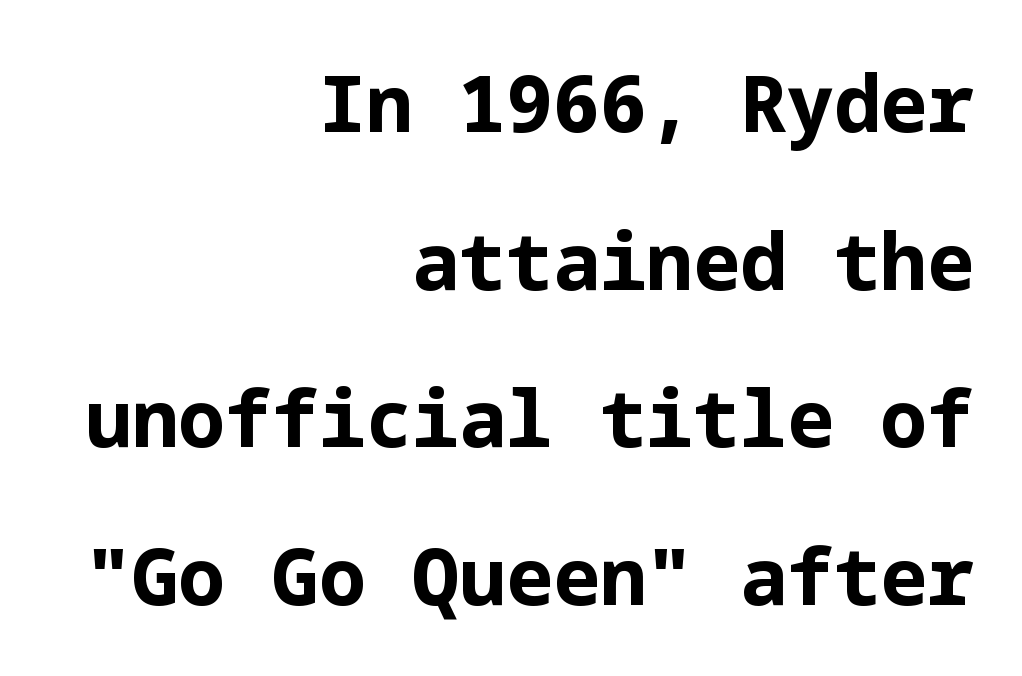
The image shows 78 px bold sans-serif type, upright; set right-aligned, loose line spacing (2.02x), normal letter spacing, not underlined; low stroke contrast and a medium x-height.
